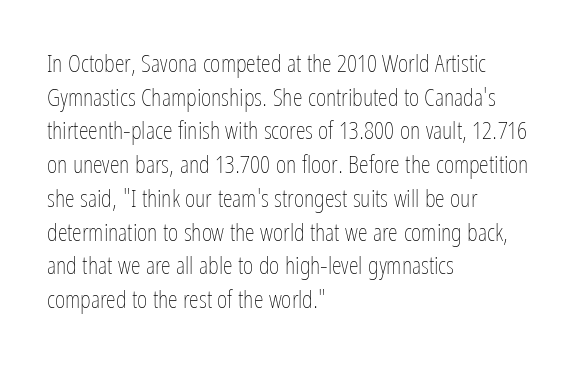
{"italic": "no", "bold": "no", "underline": "no", "align": "left", "line_spacing": "normal", "line_spacing_ratio": 1.35, "letter_spacing": "normal", "letter_spacing_em": 0.0, "glyph_px": 25}
